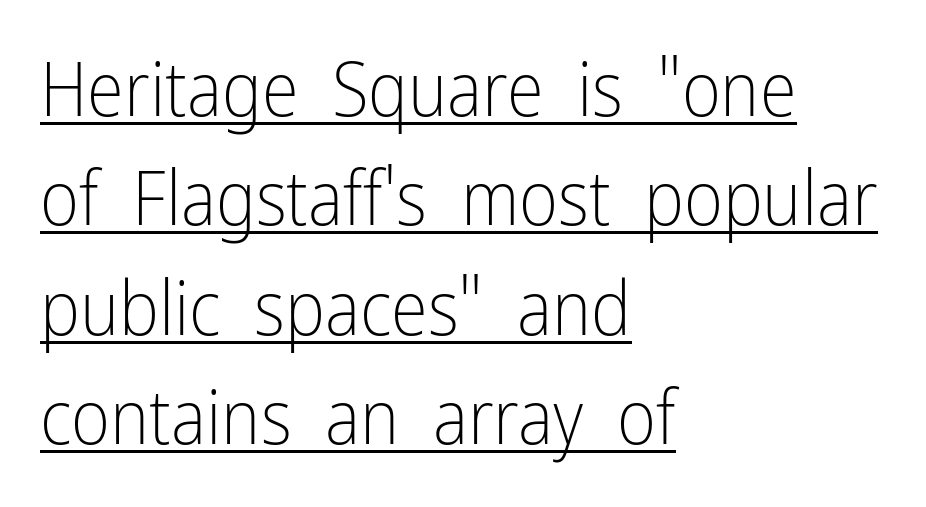
Q: Is the text bold? A: No.
Q: Is the text italic (slanted)? A: No, it is upright.
Q: Is the typeface a serif or a sans-serif typeface? A: Sans-serif.
Q: Is the text underlined? A: Yes.
Q: How is the paragraph aligned? A: Left-aligned.
Q: Is the spacing between letters normal or unusually wide? A: Normal.
Q: Is the spacing between lines tight, normal or loose? A: Normal.
Q: Width (condensed, normal, or wide)? A: Condensed.
Q: Stroke contrast? A: Low.
Q: x-height? A: Medium.
Q: Monospaced? A: No.
